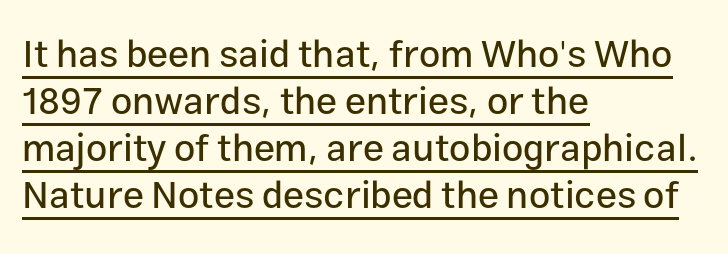
A roman cut, with each character standing at attention. Standard letterfit; no display-style spreading of the glyphs. Proportional: the letters do not fall into vertical columns. A sans-serif font was chosen for this passage. A student would call this left alignment; a typographer would say flush left, rag right.
